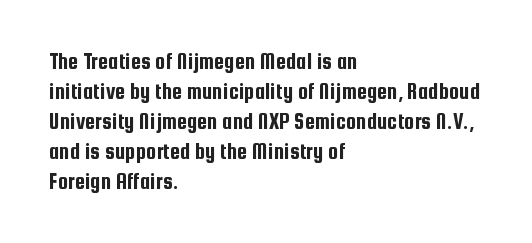
{"italic": "no", "underline": "no", "align": "left", "line_spacing": "normal", "line_spacing_ratio": 1.3, "letter_spacing": "normal", "letter_spacing_em": 0.0, "glyph_px": 23}
